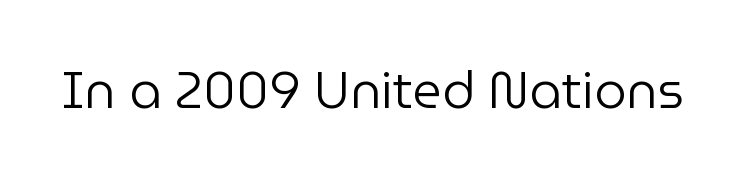
The image shows 51 px regular-weight sans-serif type, upright; set normal letter spacing, not underlined; low stroke contrast and a medium x-height.
